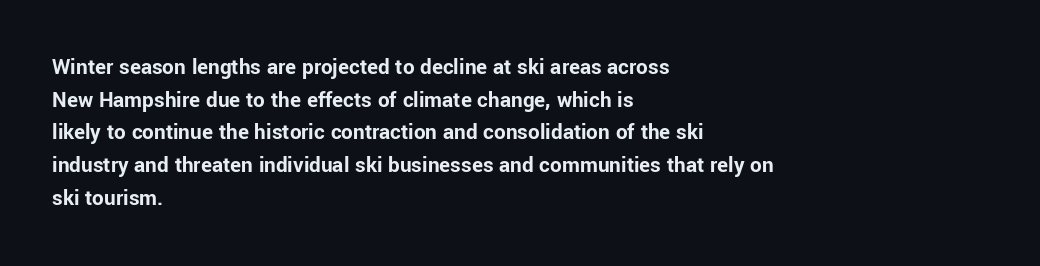
{"italic": "no", "bold": "yes", "underline": "no", "align": "left", "line_spacing": "normal", "line_spacing_ratio": 1.42, "letter_spacing": "normal", "letter_spacing_em": 0.0, "glyph_px": 23}
